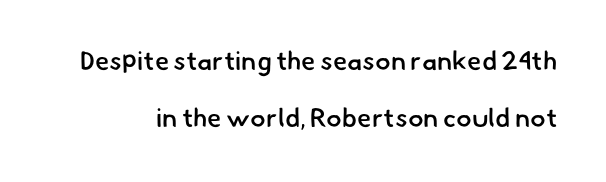
The face used here is a semibold: visibly heavier than regular, lighter than bold. Does extra space separate the letters? No, they use regular spacing. Glance below the letters and you will spot only blank space. Quick note: interline space is abundant.
